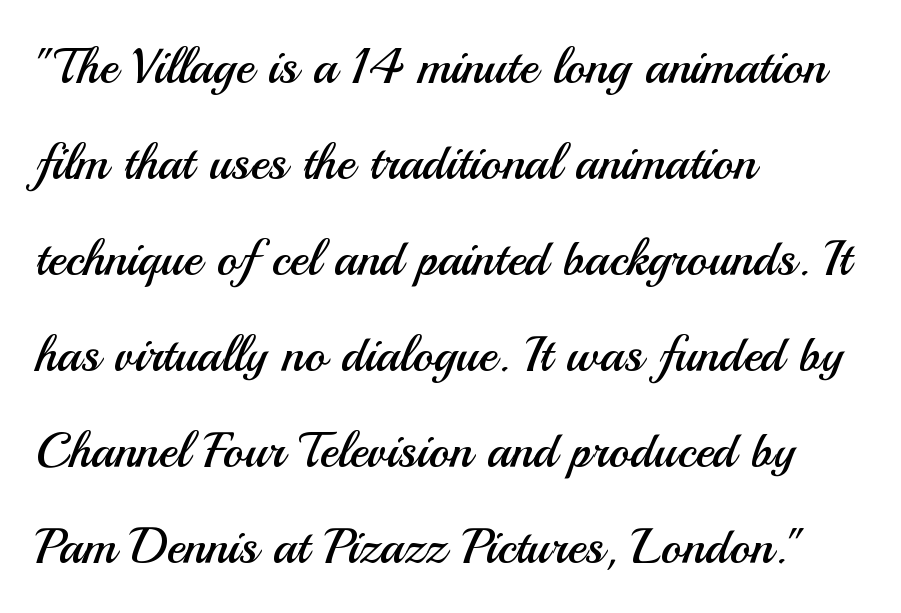
{"serif": "no", "bold": "no", "weight": "regular", "width": "normal", "stroke_contrast": "medium", "x_height": "small", "monospaced": "no", "underline": "no", "align": "left", "line_spacing": "loose", "line_spacing_ratio": 1.92, "letter_spacing": "normal", "letter_spacing_em": 0.0, "glyph_px": 50}
